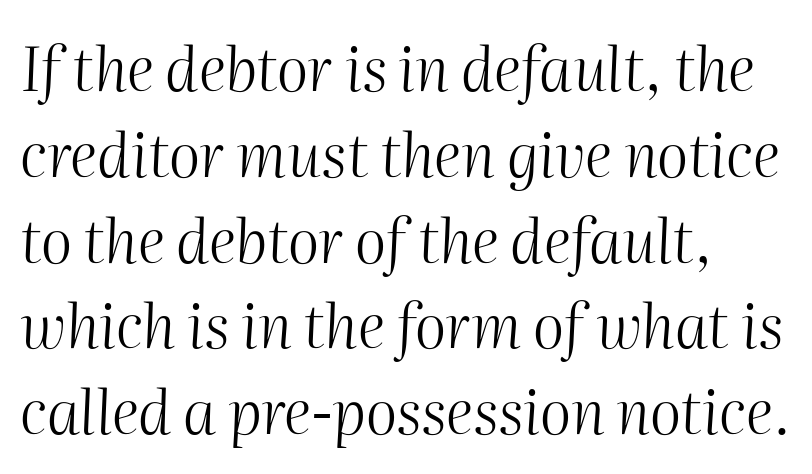
The image shows 60 px light type, italic (leaning right); set left-aligned, normal line spacing (1.43x), normal letter spacing, not underlined; medium stroke contrast and a medium x-height.
